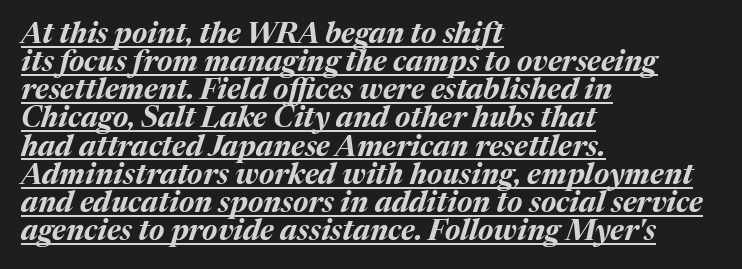
The image shows 29 px bold type, italic (leaning right); set left-aligned, tight line spacing (0.97x), normal letter spacing, underlined; medium stroke contrast and a medium x-height.
